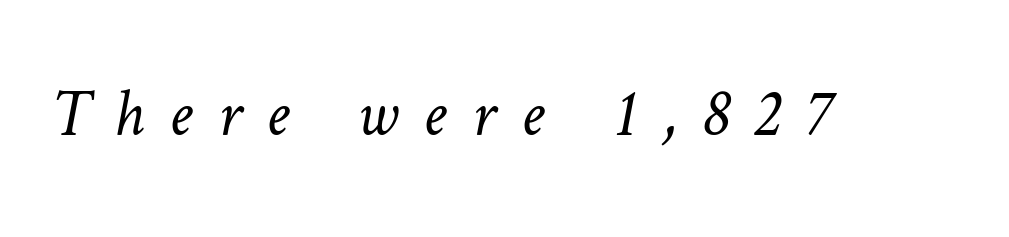
Q: Is the text bold? A: No.
Q: Is the text underlined? A: No.
Q: Is the spacing between letters normal or unusually wide? A: Unusually wide.
Q: Width (condensed, normal, or wide)? A: Normal.
Q: Stroke contrast? A: Low.
Q: x-height? A: Medium.
Q: Monospaced? A: No.
